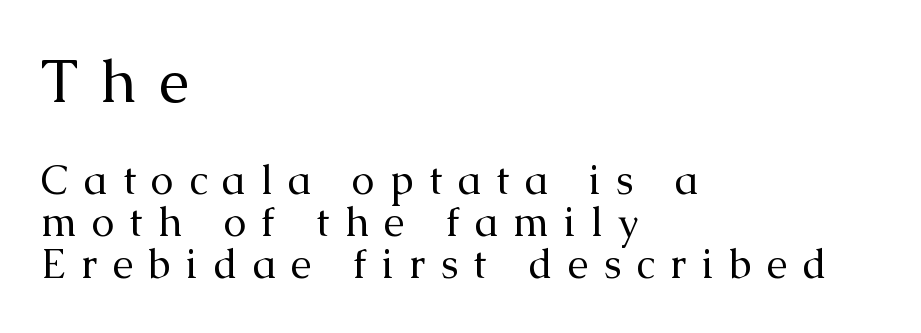
{"serif": "yes", "italic": "no", "bold": "no", "weight": "regular", "width": "normal", "stroke_contrast": "medium", "x_height": "medium", "monospaced": "no", "underline": "no", "align": "left", "line_spacing": "tight", "line_spacing_ratio": 1.03, "letter_spacing": "wide", "letter_spacing_em": 0.37, "larger_block": "first", "size_ratio": 1.49, "glyph_px": 61}
